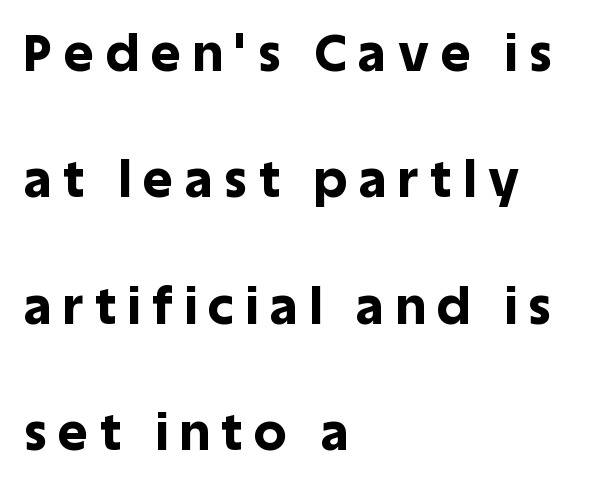
The image shows 51 px bold sans-serif type, upright; set left-aligned, loose line spacing (2.48x), unusually wide letter spacing (+0.24 em), not underlined; a large x-height.
